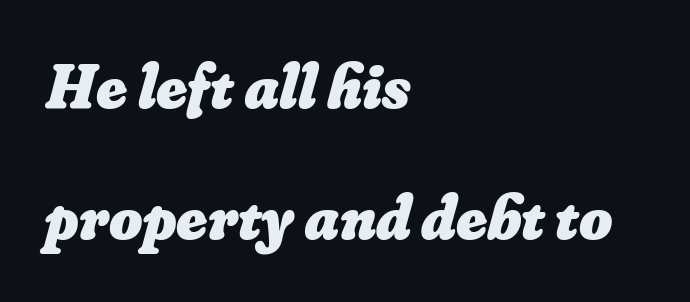
{"bold": "yes", "weight": "heavy", "width": "normal", "stroke_contrast": "low", "x_height": "small", "monospaced": "no", "underline": "no", "align": "left", "line_spacing": "loose", "line_spacing_ratio": 2.05, "letter_spacing": "normal", "letter_spacing_em": 0.0, "glyph_px": 64}
